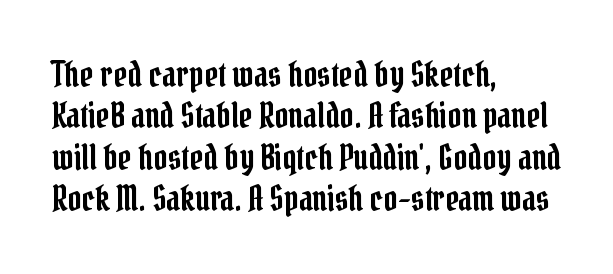
Q: Is the text italic (slanted)? A: No, it is upright.
Q: Is the typeface a serif or a sans-serif typeface? A: Serif.
Q: Is the text underlined? A: No.
Q: How is the paragraph aligned? A: Left-aligned.
Q: Is the spacing between letters normal or unusually wide? A: Normal.
Q: Width (condensed, normal, or wide)? A: Condensed.
Q: Stroke contrast? A: Low.
Q: x-height? A: Medium.
Q: Monospaced? A: No.
